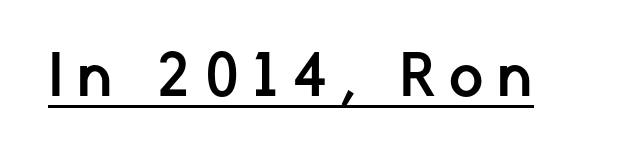
The image shows 63 px semibold sans-serif type, upright; set unusually wide letter spacing (+0.2 em), underlined; low stroke contrast and a medium x-height.
